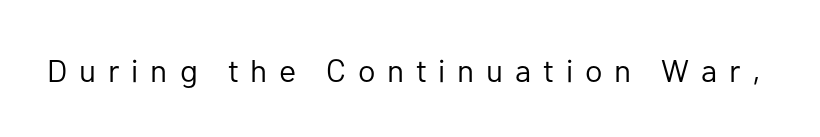
Q: Is the text bold? A: No.
Q: Is the text italic (slanted)? A: No, it is upright.
Q: Is the typeface a serif or a sans-serif typeface? A: Sans-serif.
Q: Is the text underlined? A: No.
Q: Is the spacing between letters normal or unusually wide? A: Unusually wide.
Q: Width (condensed, normal, or wide)? A: Normal.
Q: Stroke contrast? A: Low.
Q: x-height? A: Medium.
Q: Monospaced? A: No.
